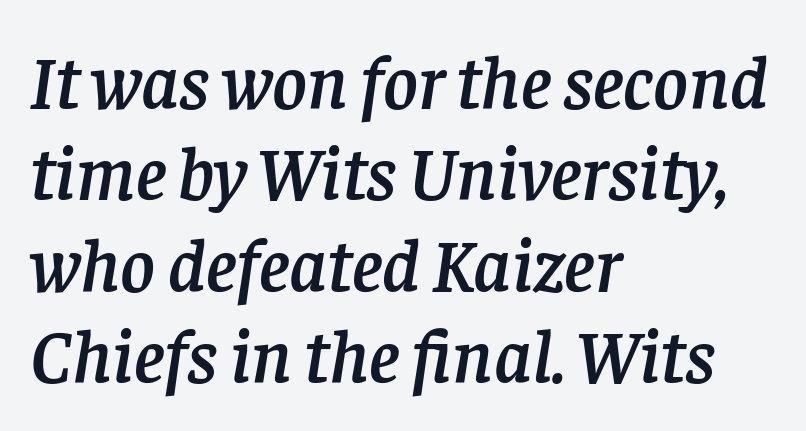
{"serif": "yes", "italic": "yes", "lean": "right", "slant_degrees": 8, "width": "normal", "stroke_contrast": "low", "x_height": "large", "monospaced": "no", "underline": "no", "align": "left", "line_spacing_ratio": 1.22, "letter_spacing": "normal", "letter_spacing_em": 0.0, "glyph_px": 75}
